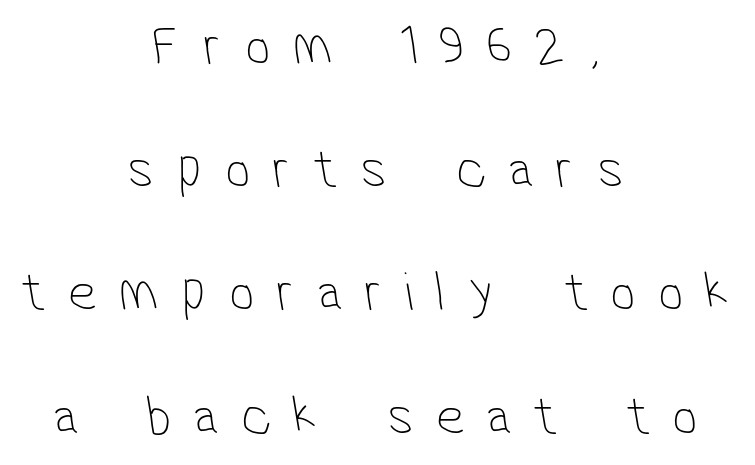
The image shows 56 px thin, condensed sans-serif type; set centered, loose line spacing (2.2x), unusually wide letter spacing (+0.4 em), not underlined; low stroke contrast and a medium x-height.
